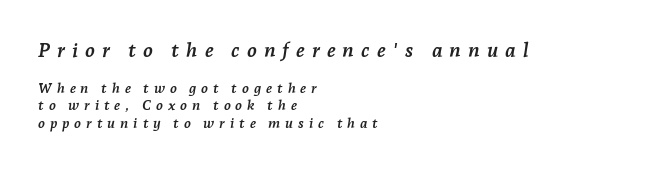
The image shows 20 px bold type, italic (leaning right); set left-aligned, line spacing 1.24x, unusually wide letter spacing (+0.35 em), not underlined; the first (top) block is 1.43x larger.
